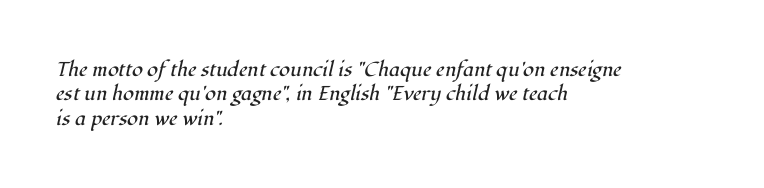
The image shows 20 px text type, italic (leaning right); set left-aligned, line spacing 1.22x, normal letter spacing, not underlined.
